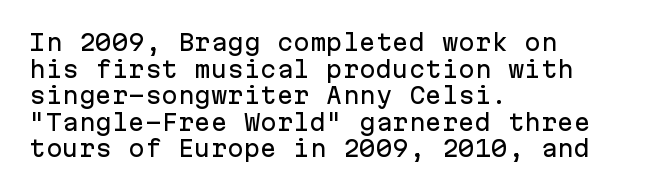
A student would call this left alignment; a typographer would say flush left, rag right. Nobody touched the tracking dial on this one. Tall strokes in this sample are plumb rather than angled. Descenders are the only things crossing below the line.
